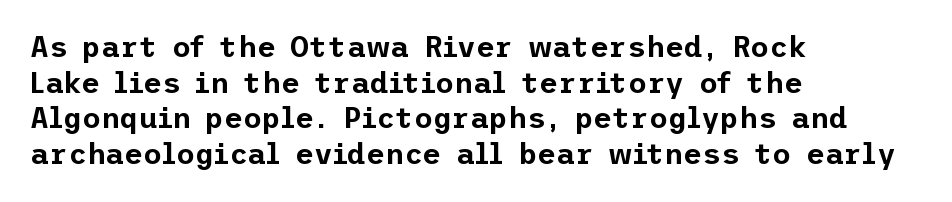
No feet cap the strokes, marking this as sans-serif type. Glyph-to-glyph distance matches everyday printed text. The zone under the glyphs is completely vacant. The type sits square on the baseline with zero lean. Each line starts at the same left margin while the right side varies.
